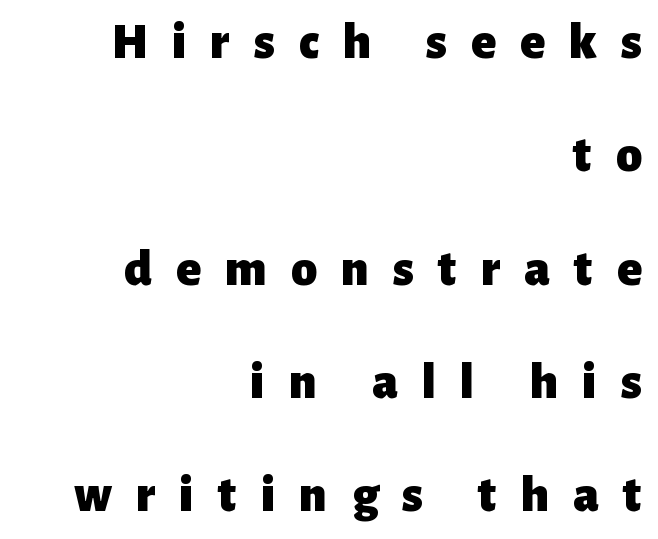
Is the type bold? Yes — the strokes are clearly thick and heavy. The line-height multiplier appears high, well above default. Check the space under the baseline: it is left empty. Posture: straight, roman, zero tilt.
